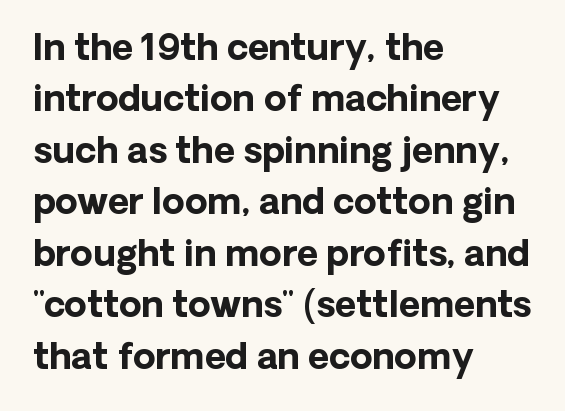
Words appear dense and cohesive because spacing is normal. This sample has the flowing, uneven cadence of proportional lettering. Underline: absent. The text was rendered using a sans face with plain stroke endings. Honestly, the row spacing looks completely unremarkable. Is there any slant? The stems are plumb.
